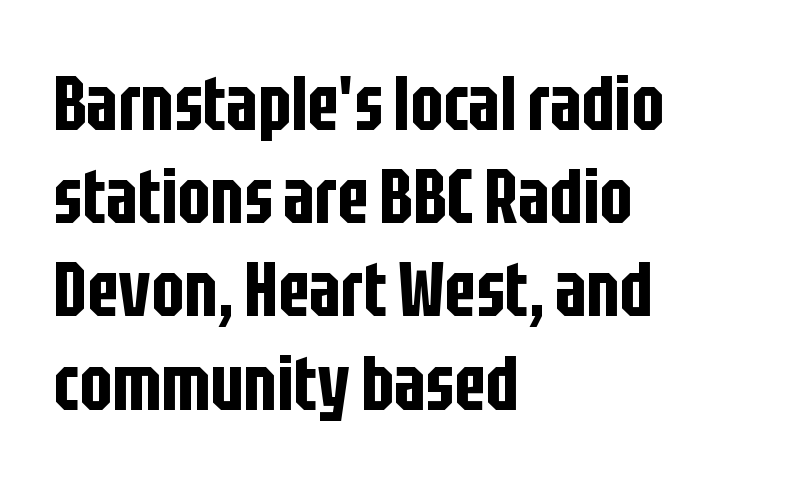
The image shows 77 px condensed sans-serif type, upright; set left-aligned, line spacing 1.21x, normal letter spacing, not underlined; low stroke contrast and a large x-height.
